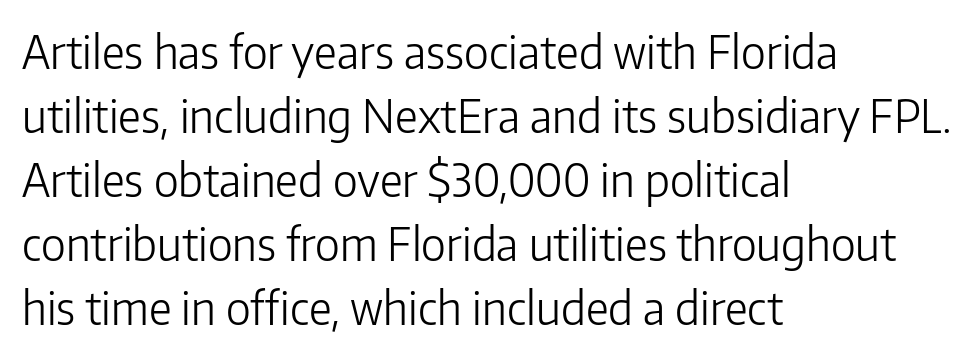
The image shows 45 px light sans-serif type, upright; set left-aligned, normal line spacing (1.42x), normal letter spacing, not underlined; low stroke contrast and a medium x-height.
